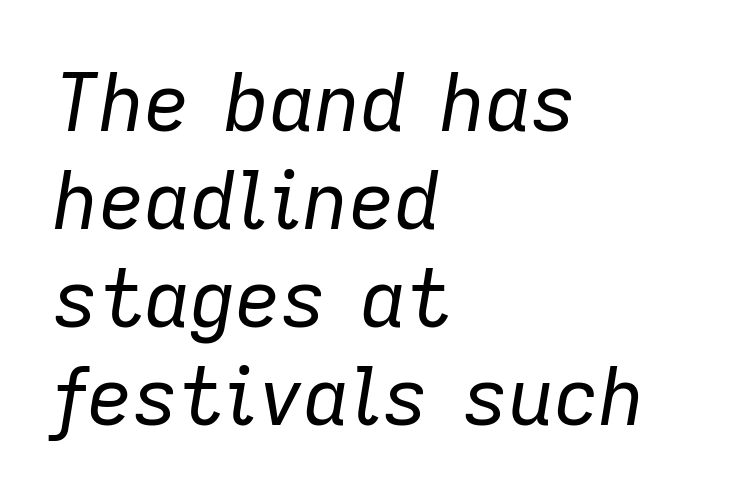
Q: Is the text bold? A: No.
Q: Is the text italic (slanted)? A: Yes, it leans right by about 9 degrees.
Q: Is the text underlined? A: No.
Q: How is the paragraph aligned? A: Left-aligned.
Q: Is the spacing between letters normal or unusually wide? A: Normal.
Q: Width (condensed, normal, or wide)? A: Normal.
Q: Stroke contrast? A: Low.
Q: x-height? A: Medium.
Q: Monospaced? A: No.
